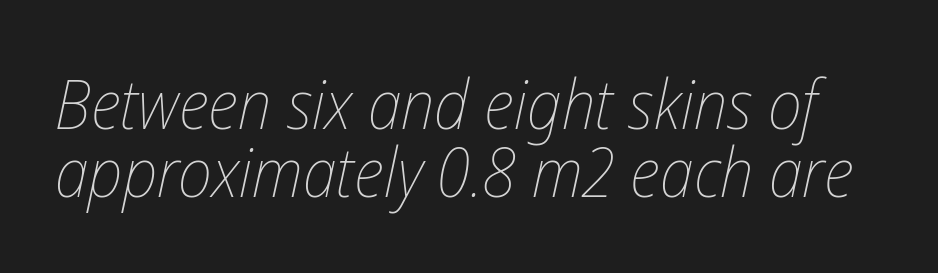
Spacing verdict: proportional, widths tailored to each character. You could barely slide anything between these rows. Does the lettering tilt? It does — this is italic. The strokes carry an ordinary text weight at most. These lines keep a tight, regular rhythm from letter to letter. Check the space under the baseline: it is left empty.
